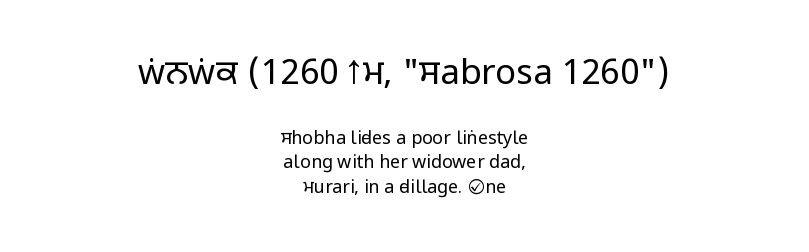
Think standard paragraph weight, or any step lighter than that. Check the space under the baseline: it is left empty. Reading down the column, the eye jumps a familiar distance to each next line. The passage shown is typeset with a sans-serif family. Top chunk: large. Bottom chunk: small. Here the glyphs are tracked normally, forming tight word shapes.
